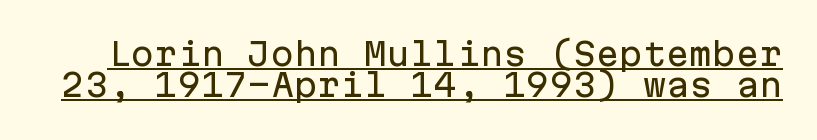
The image shows 31 px sans-serif type, upright, monospaced; set tight line spacing (1.01x), normal letter spacing, underlined; low stroke contrast and a medium x-height.
